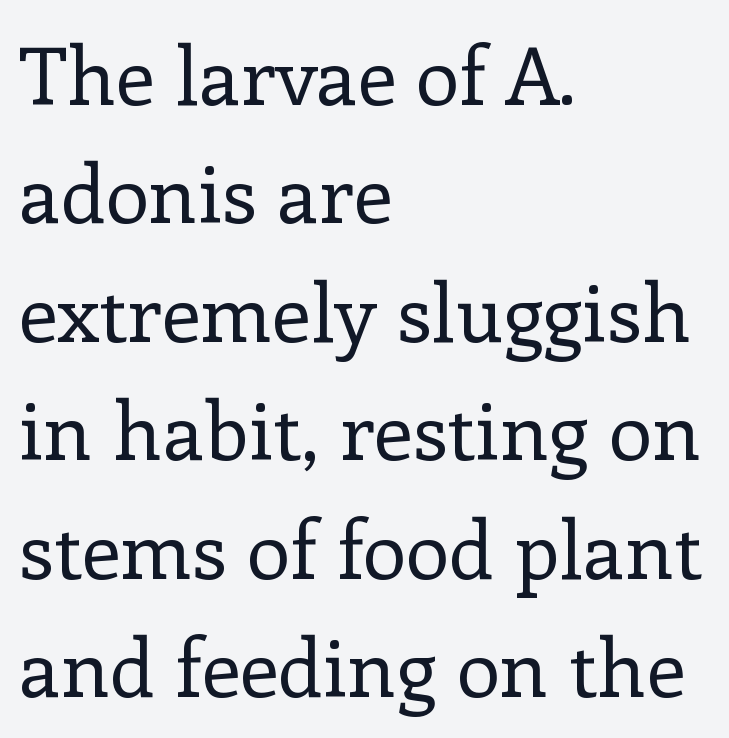
The image shows 79 px regular-weight serif type, upright; set left-aligned, normal line spacing (1.5x), normal letter spacing, not underlined; low stroke contrast and a medium x-height.
